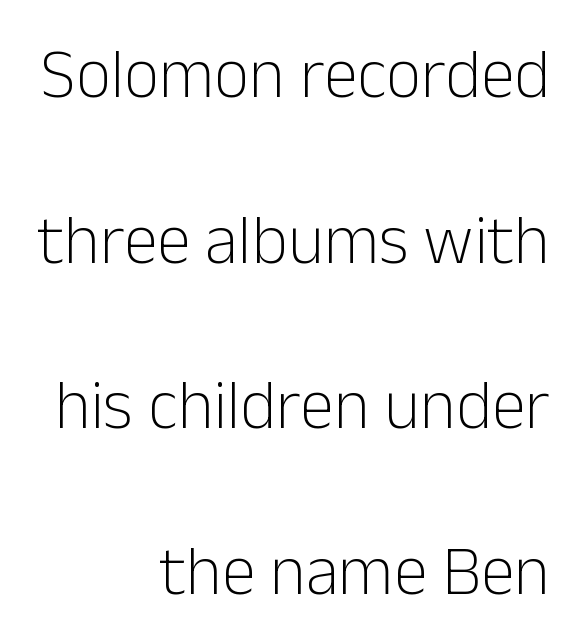
Q: Is the text bold? A: No.
Q: Is the text italic (slanted)? A: No, it is upright.
Q: Is the typeface a serif or a sans-serif typeface? A: Sans-serif.
Q: Is the text underlined? A: No.
Q: How is the paragraph aligned? A: Right-aligned.
Q: Is the spacing between letters normal or unusually wide? A: Normal.
Q: Is the spacing between lines tight, normal or loose? A: Loose.
Q: Width (condensed, normal, or wide)? A: Normal.
Q: Stroke contrast? A: Low.
Q: x-height? A: Medium.
Q: Monospaced? A: No.
